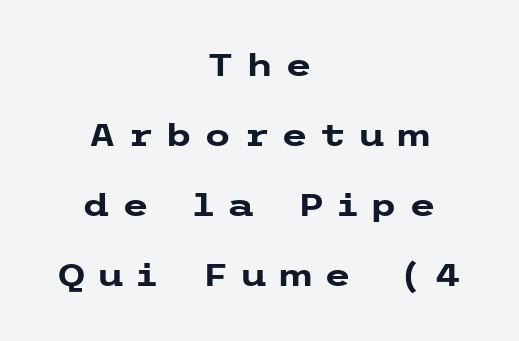
{"serif": "no", "italic": "no", "bold": "yes", "weight": "heavy", "width": "wide", "stroke_contrast": "low", "x_height": "medium", "underline": "no", "align": "center", "line_spacing": "loose", "line_spacing_ratio": 2.26, "letter_spacing": "wide", "letter_spacing_em": 0.37, "glyph_px": 31}
